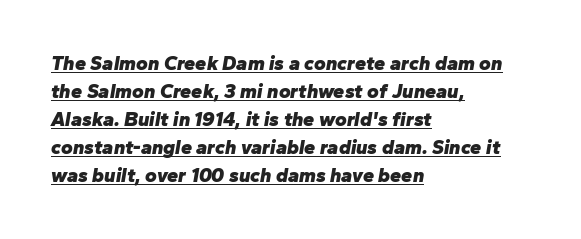
Q: Is the text bold? A: Yes.
Q: Is the text italic (slanted)? A: Yes, it leans right by about 10 degrees.
Q: Is the text underlined? A: Yes.
Q: How is the paragraph aligned? A: Left-aligned.
Q: Is the spacing between letters normal or unusually wide? A: Normal.
Q: Is the spacing between lines tight, normal or loose? A: Normal.
